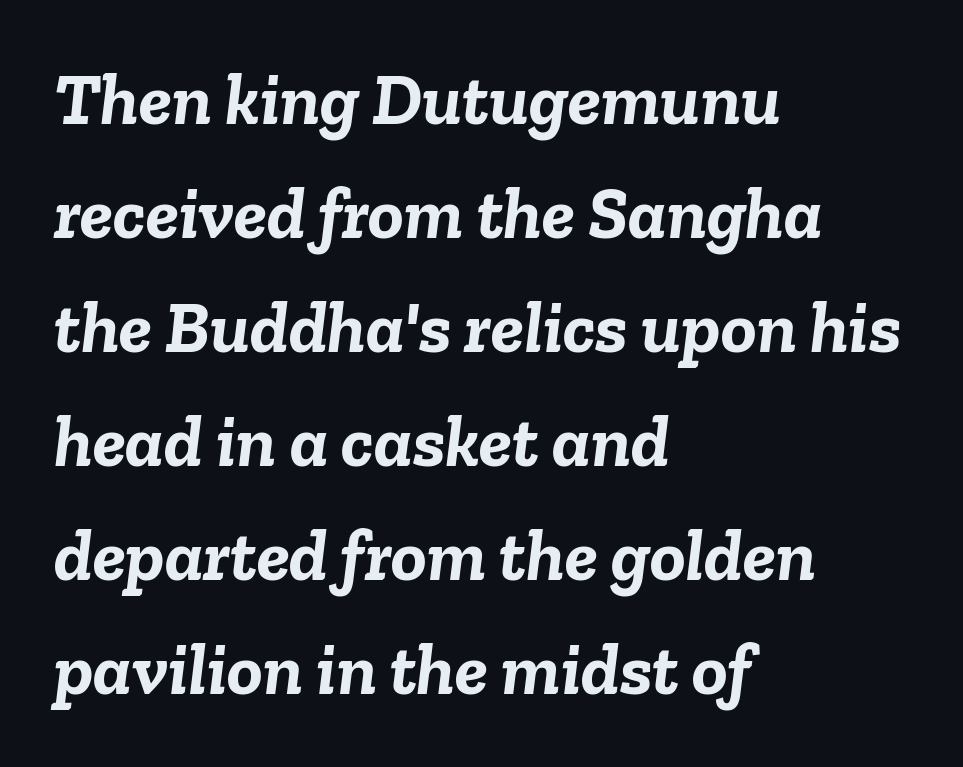
This rendering features lettering with no underline. Would a proofreader flag this as italicized? Yes. Layout note: lines flush left. Caption: standard tracking, unaltered. How would I describe the line gaps? Plain and ordinary. The glyphs have the mass of a bold cut.
